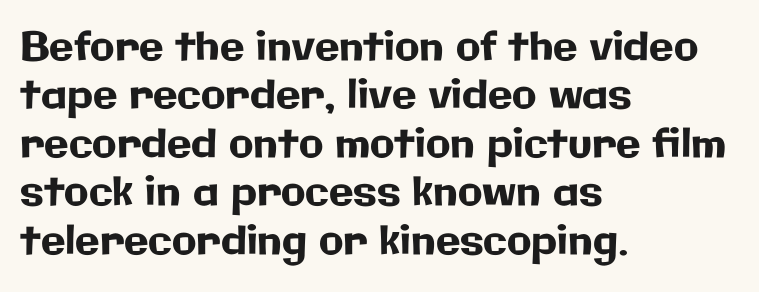
Q: Is the text italic (slanted)? A: No, it is upright.
Q: Is the typeface a serif or a sans-serif typeface? A: Sans-serif.
Q: Is the text underlined? A: No.
Q: How is the paragraph aligned? A: Left-aligned.
Q: Is the spacing between letters normal or unusually wide? A: Normal.
Q: Width (condensed, normal, or wide)? A: Normal.
Q: Stroke contrast? A: Low.
Q: x-height? A: Medium.
Q: Monospaced? A: No.
